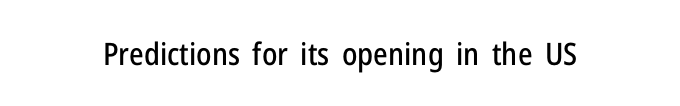
Note the varied advance widths — an 'i' is clearly narrower than an 'm'. Clear beneath every line of the passage. These lines keep a tight, regular rhythm from letter to letter. This is roman type, the default non-slanted kind.
